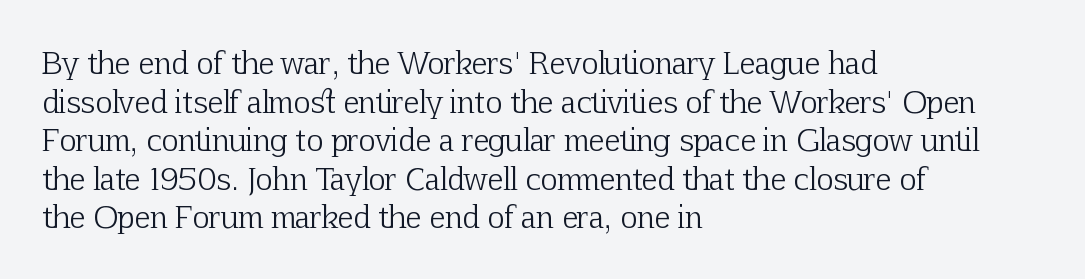
The image shows 29 px light serif type, upright; set left-aligned, normal line spacing (1.33x), normal letter spacing, not underlined; low stroke contrast and a medium x-height.
